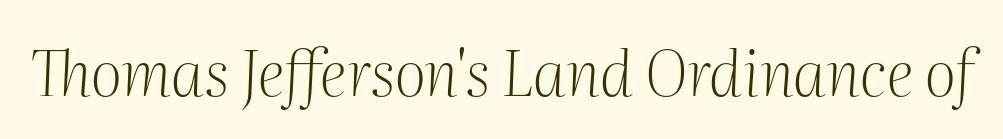
Q: Is the text bold? A: No.
Q: Is the text italic (slanted)? A: Yes, it leans right by about 2 degrees.
Q: Is the typeface a serif or a sans-serif typeface? A: Serif.
Q: Is the text underlined? A: No.
Q: Is the spacing between letters normal or unusually wide? A: Normal.
Q: Width (condensed, normal, or wide)? A: Normal.
Q: Stroke contrast? A: Medium.
Q: x-height? A: Medium.
Q: Monospaced? A: No.
